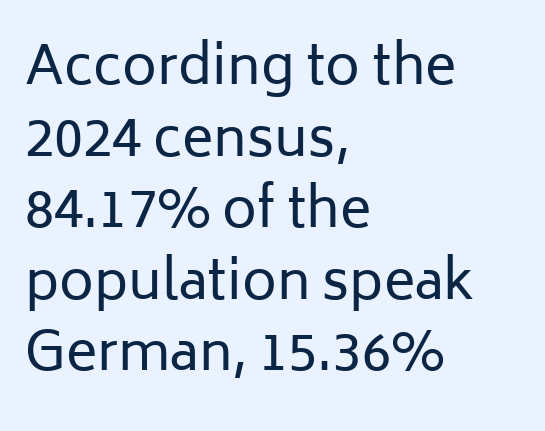
{"serif": "no", "italic": "no", "bold": "no", "weight": "regular", "width": "normal", "stroke_contrast": "low", "x_height": "medium", "monospaced": "no", "underline": "no", "align": "left", "line_spacing": "normal", "line_spacing_ratio": 1.35, "letter_spacing": "normal", "letter_spacing_em": 0.0, "glyph_px": 53}
